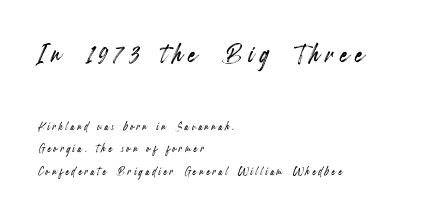
Quick note: interline space is typical. Compared with a centered layout, this one pins lines to the left instead. In this sample the first text group is rendered at the bigger scale.
